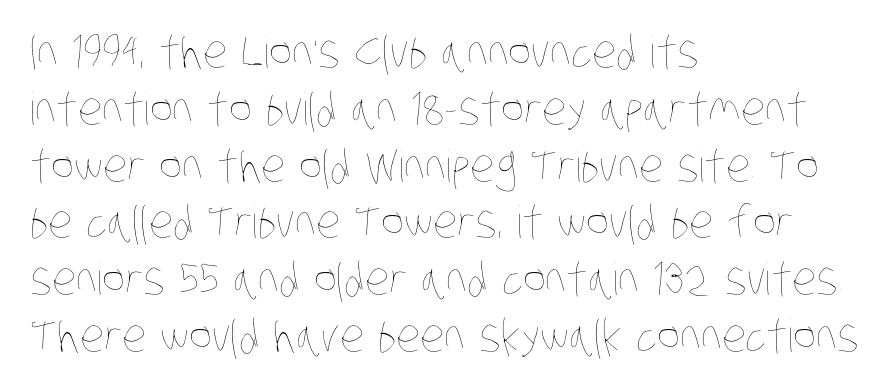
{"bold": "no", "weight": "thin", "width": "condensed", "stroke_contrast": "low", "x_height": "large", "monospaced": "no", "underline": "no", "align": "left", "line_spacing": "normal", "line_spacing_ratio": 1.29, "letter_spacing": "normal", "letter_spacing_em": 0.0, "glyph_px": 44}
